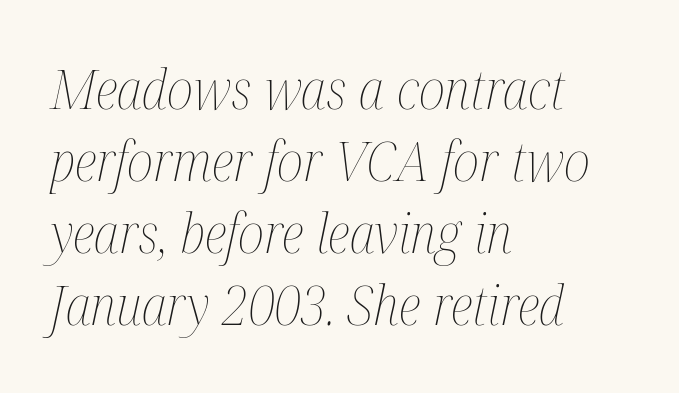
The image shows 55 px thin, condensed type, italic (leaning right); set left-aligned, normal line spacing (1.31x), normal letter spacing, not underlined; medium stroke contrast and a medium x-height.
